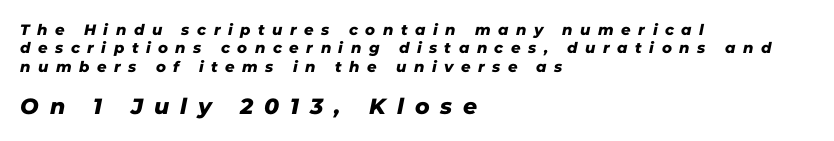
Q: Is the text underlined? A: No.
Q: How is the paragraph aligned? A: Left-aligned.
Q: Is the spacing between letters normal or unusually wide? A: Unusually wide.
Q: Which block of text is set in a larger size, the first (top) or the second (bottom)? A: The second (bottom) one.
